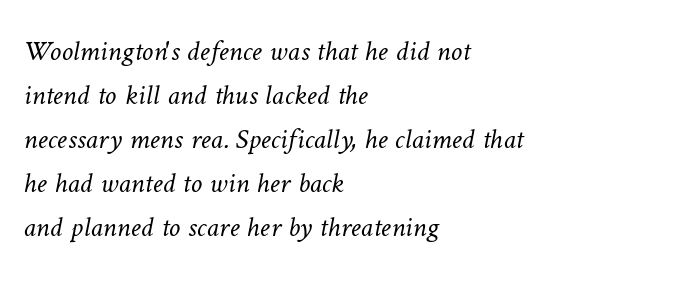
The passage is arranged the way most books set body copy — flush left. The line texture is even and compact thanks to regular tracking. The leading is moderate, giving the passage an even texture. Caption: face not bold, strokes unweighted.
